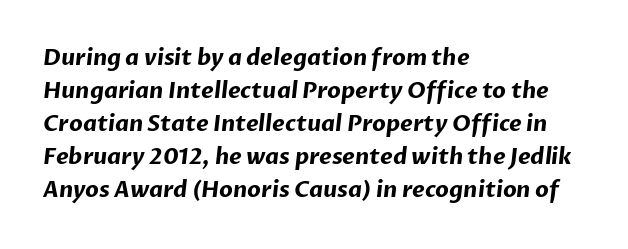
{"bold": "yes", "underline": "no", "align": "left", "line_spacing": "normal", "line_spacing_ratio": 1.5, "letter_spacing": "normal", "letter_spacing_em": 0.0, "glyph_px": 22}
